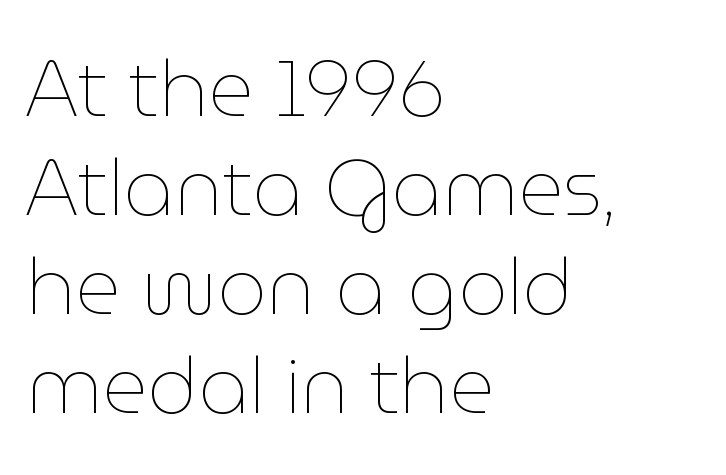
Q: Is the text bold? A: No.
Q: Is the text italic (slanted)? A: No, it is upright.
Q: Is the text underlined? A: No.
Q: How is the paragraph aligned? A: Left-aligned.
Q: Is the spacing between letters normal or unusually wide? A: Normal.
Q: Is the spacing between lines tight, normal or loose? A: Normal.
Q: Width (condensed, normal, or wide)? A: Normal.
Q: Stroke contrast? A: Low.
Q: x-height? A: Medium.
Q: Monospaced? A: No.
